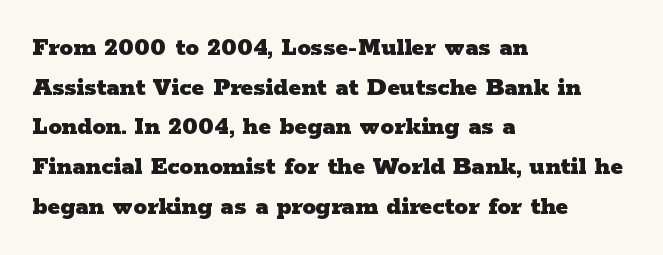
The image shows 27 px bold type, upright; set left-aligned, normal line spacing (1.47x), normal letter spacing, not underlined.
